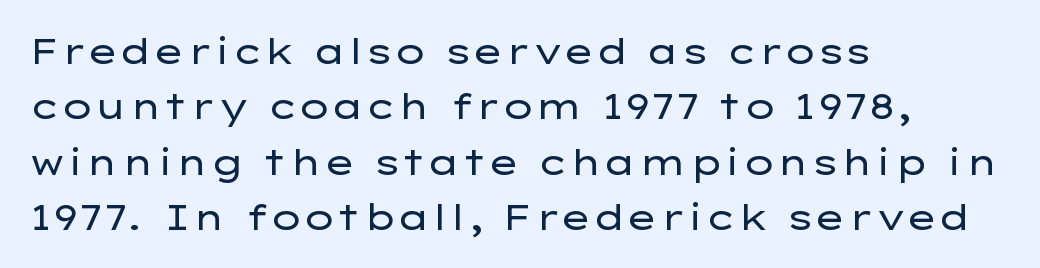
Q: Is the text bold? A: No.
Q: Is the text italic (slanted)? A: No, it is upright.
Q: Is the typeface a serif or a sans-serif typeface? A: Sans-serif.
Q: Is the text underlined? A: No.
Q: How is the paragraph aligned? A: Left-aligned.
Q: Is the spacing between letters normal or unusually wide? A: Normal.
Q: Is the spacing between lines tight, normal or loose? A: Normal.
Q: Width (condensed, normal, or wide)? A: Wide.
Q: Stroke contrast? A: Low.
Q: x-height? A: Medium.
Q: Monospaced? A: No.
